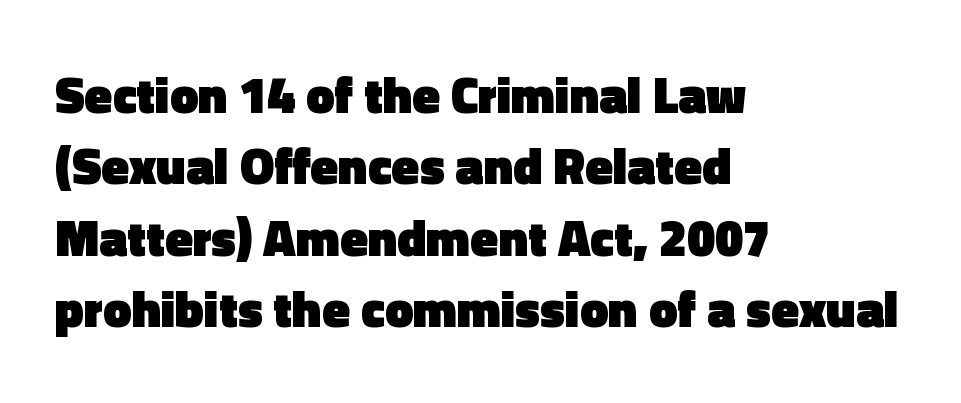
Q: Is the text bold? A: Yes.
Q: Is the text italic (slanted)? A: No, it is upright.
Q: Is the typeface a serif or a sans-serif typeface? A: Sans-serif.
Q: Is the text underlined? A: No.
Q: How is the paragraph aligned? A: Left-aligned.
Q: Is the spacing between letters normal or unusually wide? A: Normal.
Q: Is the spacing between lines tight, normal or loose? A: Normal.
Q: Width (condensed, normal, or wide)? A: Normal.
Q: x-height? A: Medium.
Q: Monospaced? A: No.
